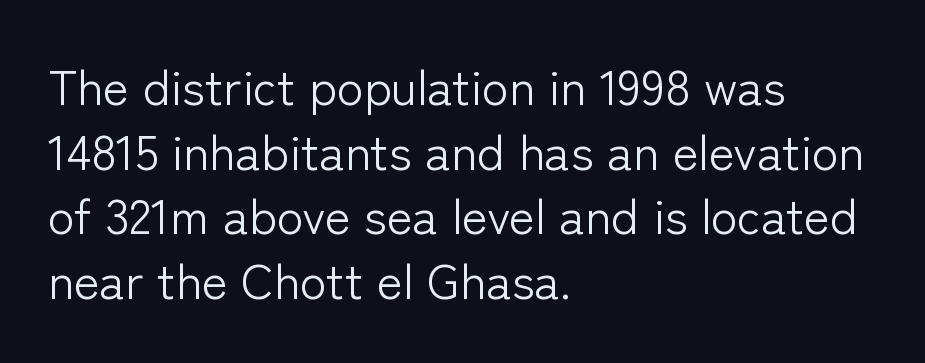
Q: Is the text bold? A: No.
Q: Is the text italic (slanted)? A: No, it is upright.
Q: Is the typeface a serif or a sans-serif typeface? A: Sans-serif.
Q: Is the text underlined? A: No.
Q: How is the paragraph aligned? A: Left-aligned.
Q: Is the spacing between letters normal or unusually wide? A: Normal.
Q: Is the spacing between lines tight, normal or loose? A: Normal.
Q: Width (condensed, normal, or wide)? A: Normal.
Q: Stroke contrast? A: Low.
Q: x-height? A: Medium.
Q: Monospaced? A: No.
